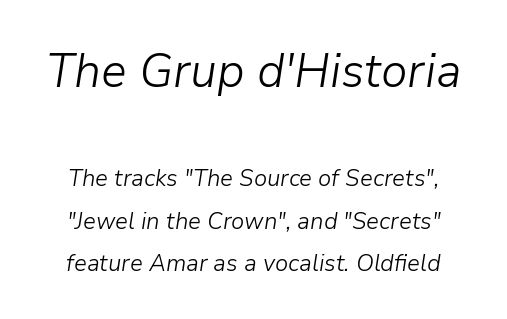
Q: Is the text bold? A: No.
Q: Is the text italic (slanted)? A: Yes, it leans right by about 9 degrees.
Q: Is the text underlined? A: No.
Q: Is the spacing between letters normal or unusually wide? A: Normal.
Q: Which block of text is set in a larger size, the first (top) or the second (bottom)? A: The first (top) one.
Q: Width (condensed, normal, or wide)? A: Normal.
Q: Stroke contrast? A: Low.
Q: x-height? A: Medium.
Q: Monospaced? A: No.
